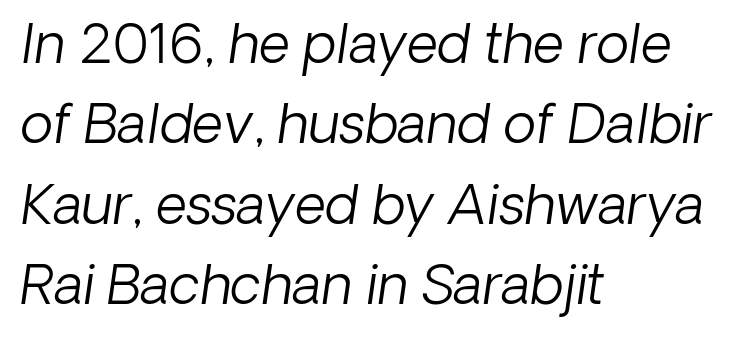
Q: Is the text bold? A: No.
Q: Is the text italic (slanted)? A: Yes, it leans right by about 8 degrees.
Q: Is the text underlined? A: No.
Q: How is the paragraph aligned? A: Left-aligned.
Q: Is the spacing between letters normal or unusually wide? A: Normal.
Q: Is the spacing between lines tight, normal or loose? A: Normal.
Q: Width (condensed, normal, or wide)? A: Normal.
Q: Stroke contrast? A: Low.
Q: x-height? A: Medium.
Q: Monospaced? A: No.
